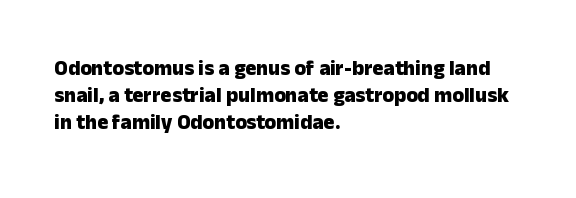
The image shows 21 px bold type, upright; set left-aligned, normal line spacing (1.28x), normal letter spacing, not underlined.
